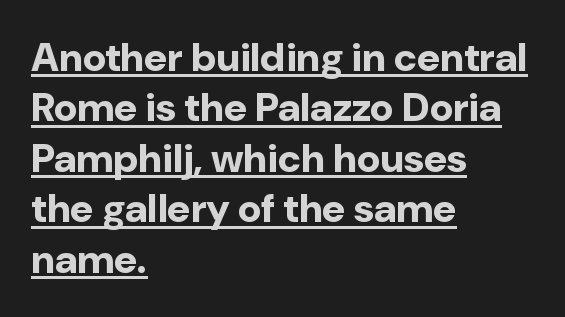
{"serif": "no", "italic": "no", "bold": "yes", "weight": "bold", "width": "normal", "stroke_contrast": "low", "x_height": "medium", "monospaced": "no", "underline": "yes", "align": "left", "line_spacing": "normal", "line_spacing_ratio": 1.26, "letter_spacing": "normal", "letter_spacing_em": 0.0, "glyph_px": 40}
